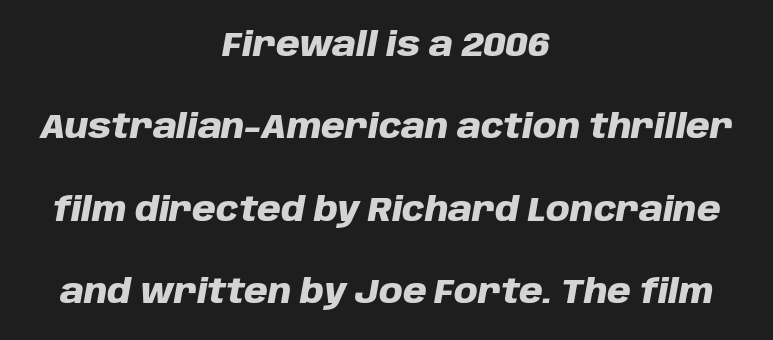
The image shows 34 px heavy type, italic (leaning right); set centered, loose line spacing (2.42x), normal letter spacing, not underlined; low stroke contrast and a large x-height.
